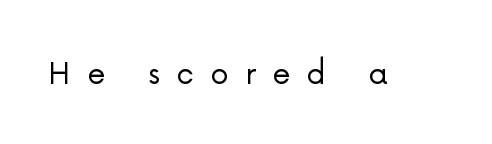
Q: Is the text bold? A: No.
Q: Is the text italic (slanted)? A: No, it is upright.
Q: Is the typeface a serif or a sans-serif typeface? A: Sans-serif.
Q: Is the text underlined? A: No.
Q: Is the spacing between letters normal or unusually wide? A: Unusually wide.
Q: Width (condensed, normal, or wide)? A: Normal.
Q: Stroke contrast? A: Low.
Q: x-height? A: Medium.
Q: Monospaced? A: No.
